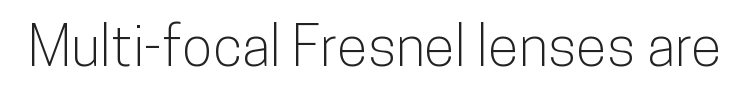
The type family on display is of the sans-serif kind. Between one letter and the next there's only the usual sliver of space. Do the characters align in a grid? No, the font is proportional. The area under the type is left untouched. A typesetter would mark this as roman, not italic.
